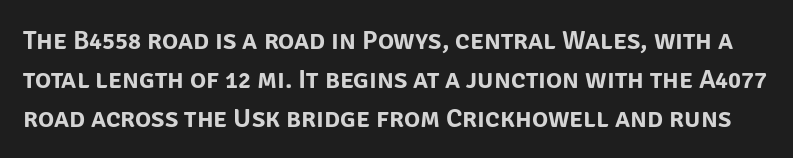
The specimen omits any rule beneath the text block's lines. Characters follow at the spacing the type designer built in. Do the letters lean? They stand straight. Quick note: interline space is typical.
